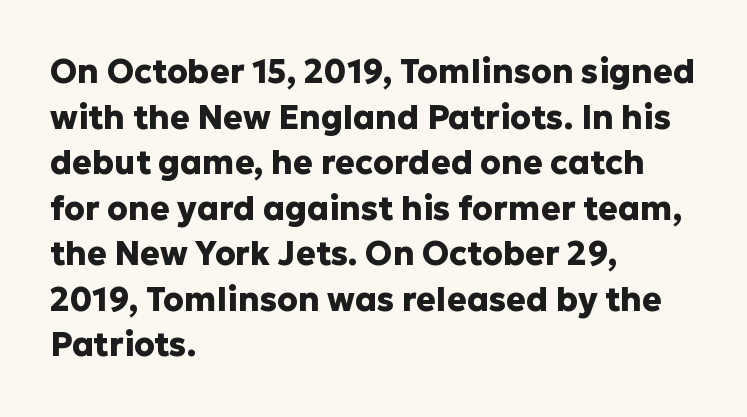
Q: Is the text bold? A: Yes.
Q: Is the text italic (slanted)? A: No, it is upright.
Q: Is the typeface a serif or a sans-serif typeface? A: Sans-serif.
Q: Is the text underlined? A: No.
Q: How is the paragraph aligned? A: Left-aligned.
Q: Is the spacing between letters normal or unusually wide? A: Normal.
Q: Is the spacing between lines tight, normal or loose? A: Normal.
Q: Width (condensed, normal, or wide)? A: Normal.
Q: Stroke contrast? A: Low.
Q: x-height? A: Medium.
Q: Monospaced? A: No.
